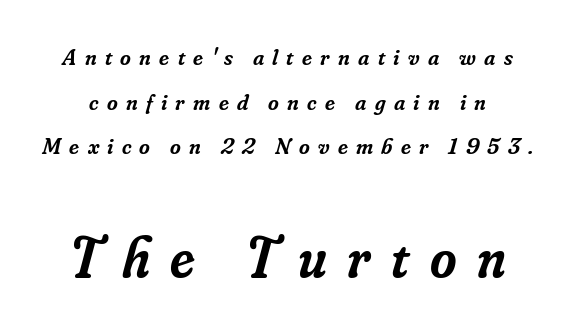
{"serif": "yes", "italic": "yes", "lean": "right", "slant_degrees": 16, "bold": "semi", "weight": "semibold", "width": "normal", "stroke_contrast": "low", "x_height": "small", "monospaced": "no", "underline": "no", "line_spacing": "loose", "line_spacing_ratio": 1.94, "letter_spacing": "wide", "letter_spacing_em": 0.36, "larger_block": "second", "size_ratio": 2.48, "glyph_px": 57}
